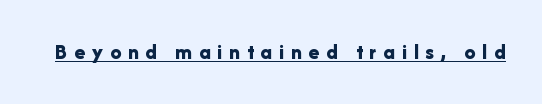
Q: Is the text bold? A: Yes.
Q: Is the text italic (slanted)? A: No, it is upright.
Q: Is the text underlined? A: Yes.
Q: Is the spacing between letters normal or unusually wide? A: Unusually wide.
